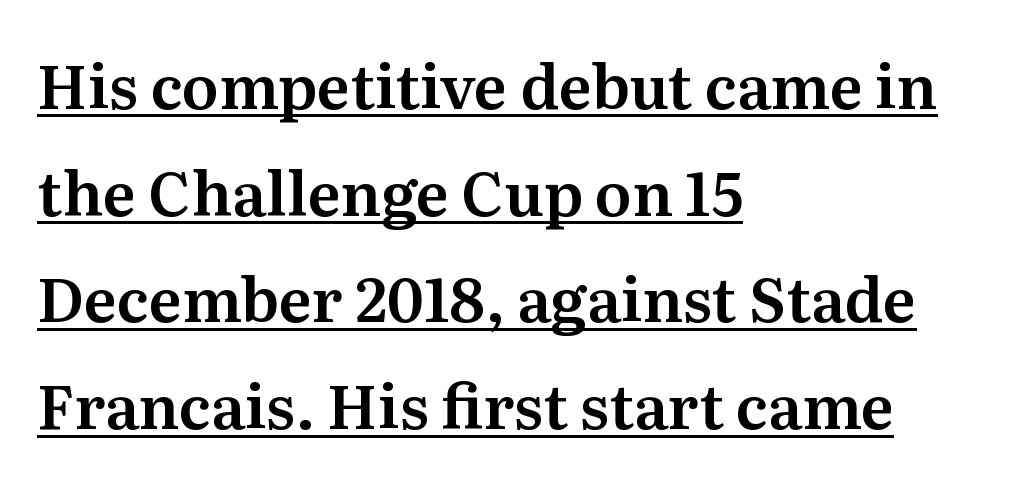
{"serif": "yes", "italic": "no", "width": "normal", "stroke_contrast": "medium", "x_height": "medium", "monospaced": "no", "underline": "yes", "align": "left", "line_spacing_ratio": 1.75, "letter_spacing": "normal", "letter_spacing_em": 0.0, "glyph_px": 61}
